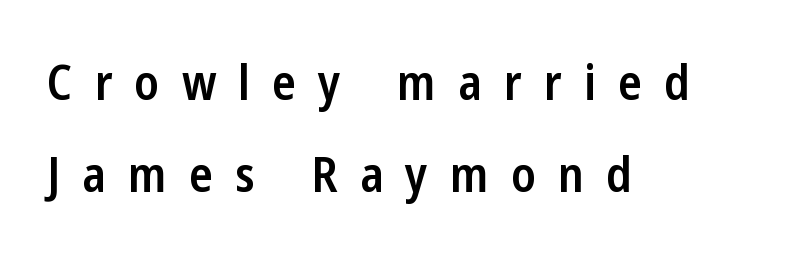
Posture: straight, roman, zero tilt. Think of a printed novel: that variable character pitch is what you see here. The zone under the glyphs is completely vacant. The ragged edge is on the right, which tells us the setting is flush left. Substantial extra tracking has been applied to these lines.
